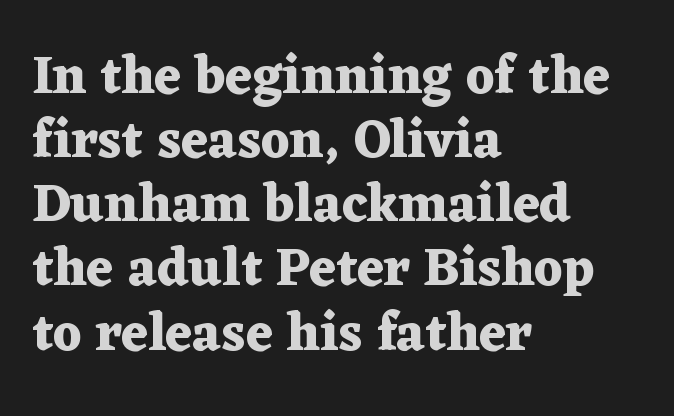
The image shows 53 px heavy, wide serif type, upright; set left-aligned, line spacing 1.21x, normal letter spacing, not underlined; medium stroke contrast and a medium x-height.
